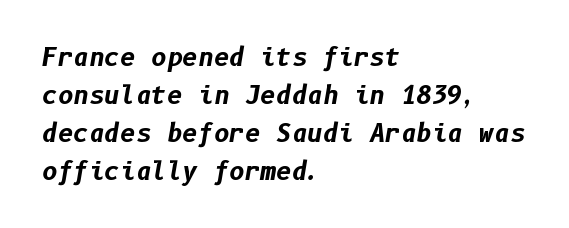
Q: Is the text bold? A: Yes.
Q: Is the text italic (slanted)? A: Yes, it leans right by about 10 degrees.
Q: Is the text underlined? A: No.
Q: How is the paragraph aligned? A: Left-aligned.
Q: Is the spacing between letters normal or unusually wide? A: Normal.
Q: Is the spacing between lines tight, normal or loose? A: Normal.
